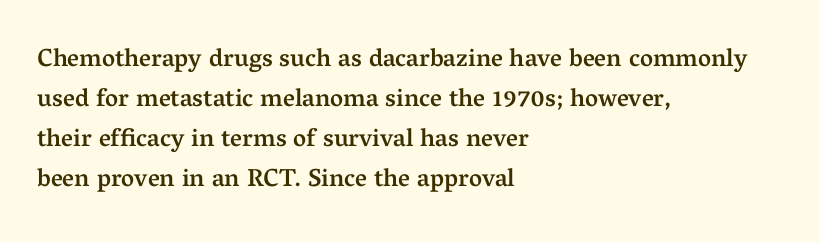
The image shows 25 px text type, upright; set left-aligned, normal line spacing (1.6x), normal letter spacing, not underlined.
